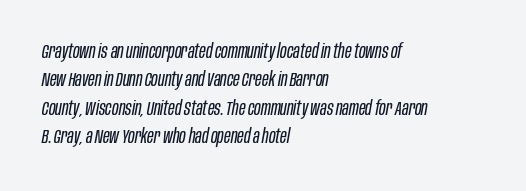
The image shows 20 px text type, italic (leaning right); set left-aligned, normal line spacing (1.42x), normal letter spacing, not underlined.
